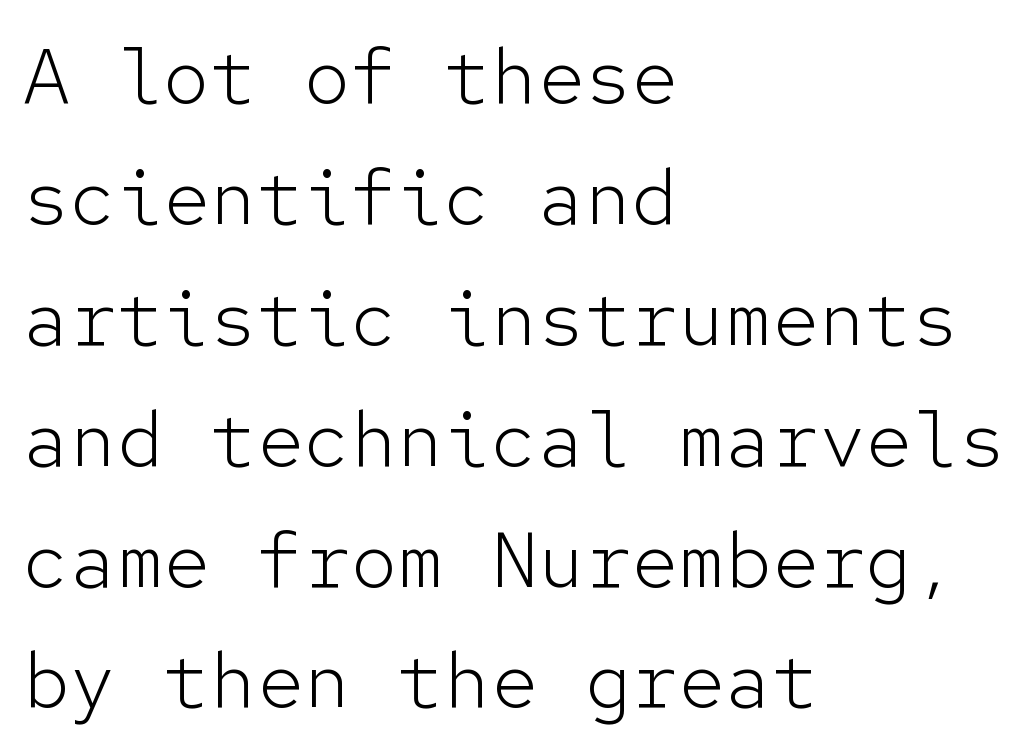
{"serif": "no", "italic": "no", "bold": "no", "weight": "light", "width": "normal", "stroke_contrast": "low", "x_height": "medium", "monospaced": "yes", "underline": "no", "align": "left", "line_spacing": "normal", "line_spacing_ratio": 1.55, "letter_spacing": "normal", "letter_spacing_em": 0.0, "glyph_px": 78}
